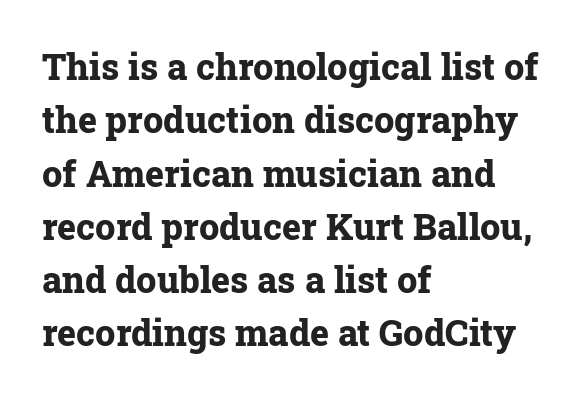
{"serif": "yes", "italic": "no", "bold": "yes", "weight": "bold", "width": "normal", "stroke_contrast": "low", "x_height": "medium", "monospaced": "no", "underline": "no", "align": "left", "line_spacing": "normal", "line_spacing_ratio": 1.48, "letter_spacing": "normal", "letter_spacing_em": 0.0, "glyph_px": 36}
